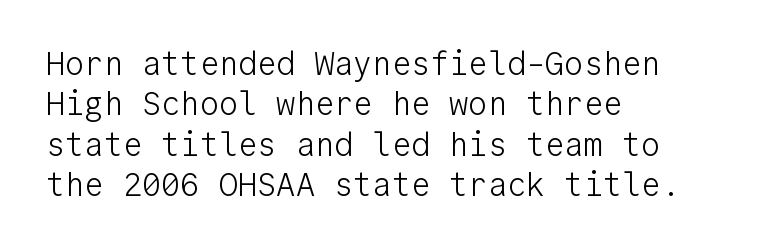
The image shows 32 px light sans-serif type, upright, monospaced; set left-aligned, normal line spacing (1.26x), normal letter spacing, not underlined; low stroke contrast and a medium x-height.
